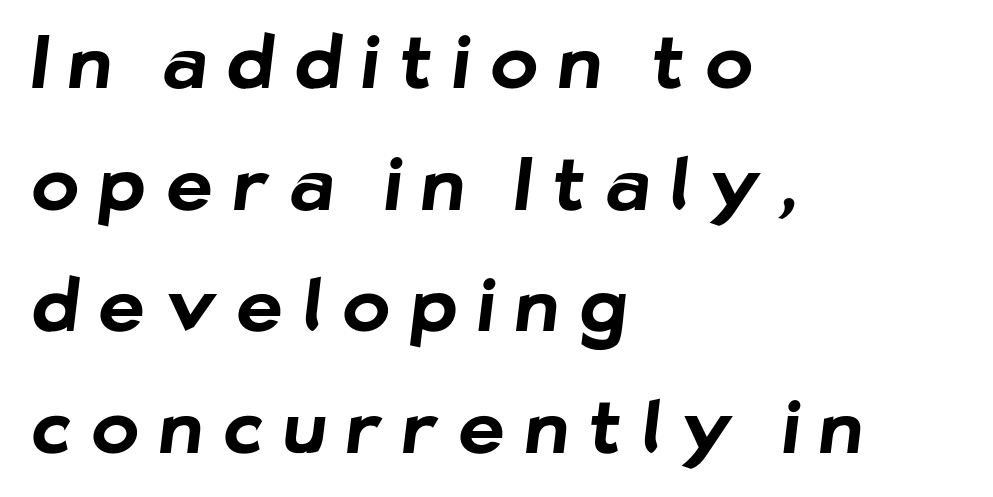
Q: Is the text bold? A: Yes.
Q: Is the typeface a serif or a sans-serif typeface? A: Sans-serif.
Q: Is the text underlined? A: No.
Q: How is the paragraph aligned? A: Left-aligned.
Q: Is the spacing between letters normal or unusually wide? A: Unusually wide.
Q: Is the spacing between lines tight, normal or loose? A: Normal.
Q: Width (condensed, normal, or wide)? A: Normal.
Q: Stroke contrast? A: Low.
Q: x-height? A: Medium.
Q: Monospaced? A: No.
